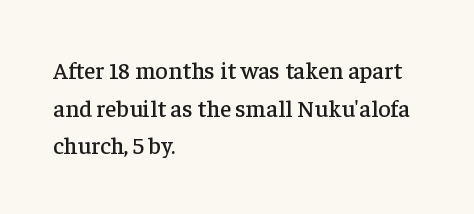
The image shows 24 px text type, upright; set left-aligned, normal line spacing (1.57x), normal letter spacing, not underlined.
